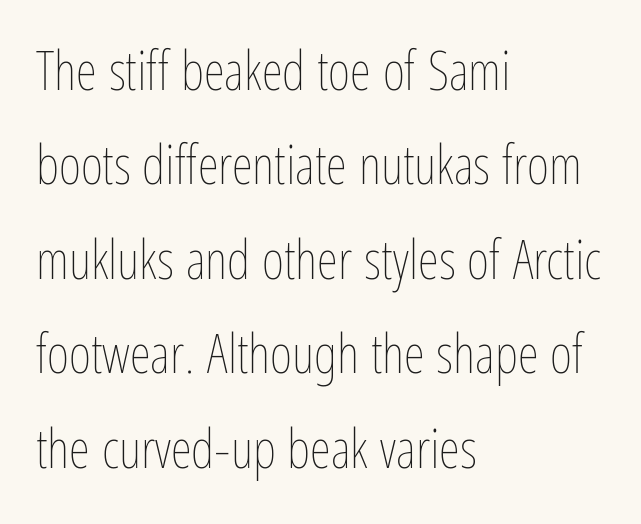
Does the lettering tilt? It doesn't — this is upright. Is the type heavy? It reads as light-to-regular instead. Anything drawn beneath the words? Only blank space. Each letter keeps its own natural width here, so spacing adapts to shape. The type is set solid horizontally, with unmodified tracking.
